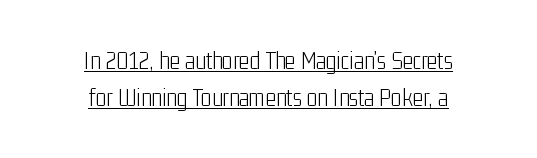
{"italic": "no", "bold": "no", "underline": "yes", "align": "center", "line_spacing": "normal", "line_spacing_ratio": 1.5, "letter_spacing": "normal", "letter_spacing_em": 0.0, "glyph_px": 25}
